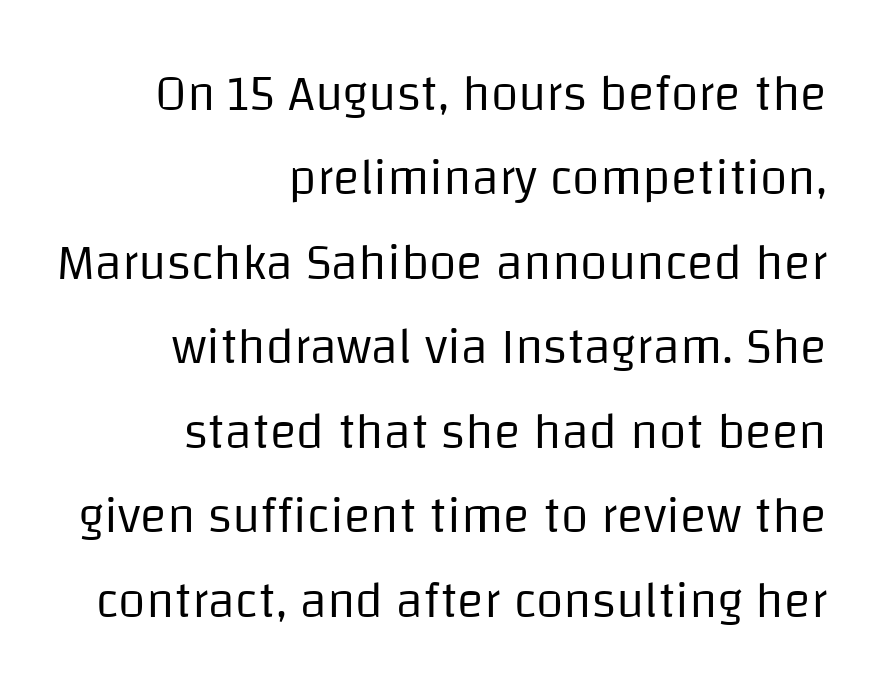
Q: Is the text bold? A: No.
Q: Is the text italic (slanted)? A: No, it is upright.
Q: Is the typeface a serif or a sans-serif typeface? A: Sans-serif.
Q: Is the text underlined? A: No.
Q: How is the paragraph aligned? A: Right-aligned.
Q: Is the spacing between letters normal or unusually wide? A: Normal.
Q: Is the spacing between lines tight, normal or loose? A: Normal.
Q: Width (condensed, normal, or wide)? A: Normal.
Q: Stroke contrast? A: Low.
Q: x-height? A: Large.
Q: Monospaced? A: No.
